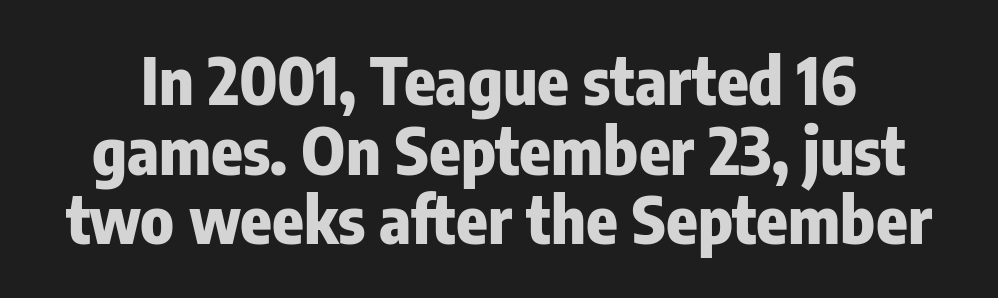
The image shows 65 px heavy, condensed sans-serif type, upright; set tight line spacing (1.07x), normal letter spacing, not underlined; low stroke contrast and a medium x-height.
